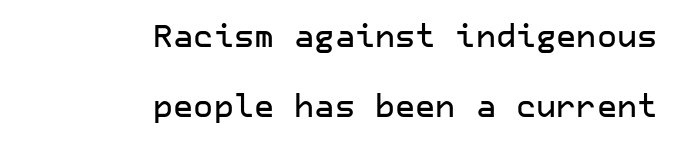
The image shows 31 px sans-serif type, upright; set right-aligned, loose line spacing (2.26x), normal letter spacing, not underlined; low stroke contrast and a medium x-height.
